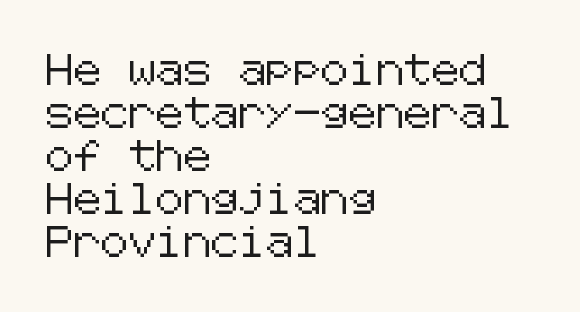
Which margin do the lines hug? The left one — the right edge is uneven. Beneath every word, the page is bare. The type family on display is of the sans-serif kind. A typesetter would mark this as roman, not italic. Default kerning and tracking; the words read as compact shapes.
